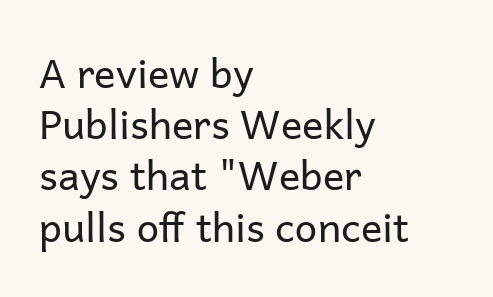
The image shows 40 px regular-weight sans-serif type, upright; set left-aligned, normal line spacing (1.28x), normal letter spacing, not underlined; low stroke contrast and a medium x-height.
